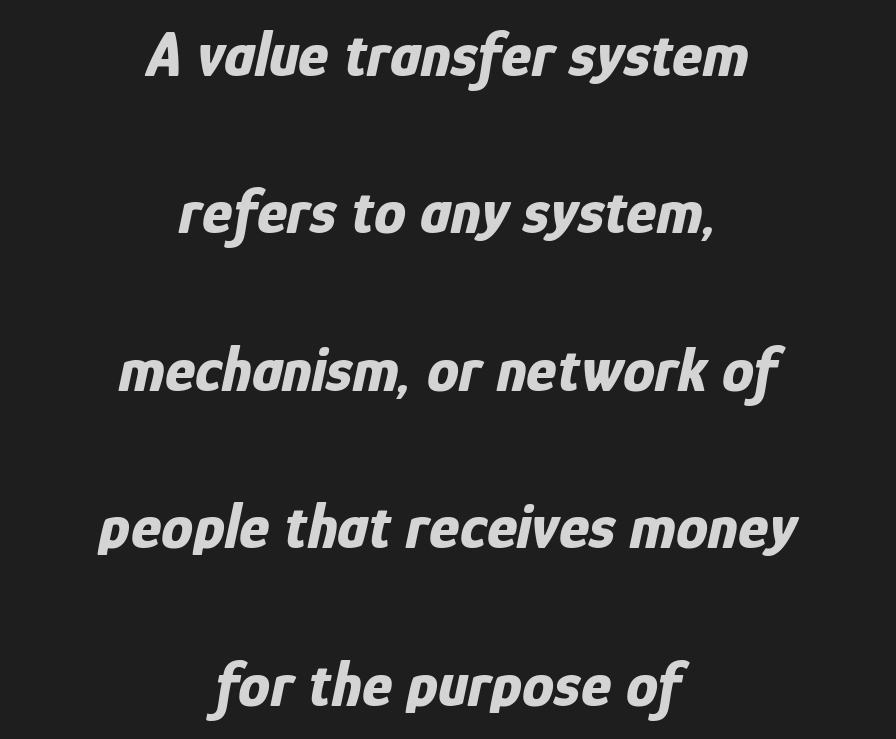
The image shows 64 px bold, condensed type, italic (leaning right); set centered, loose line spacing (2.46x), normal letter spacing, not underlined; low stroke contrast and a medium x-height.
